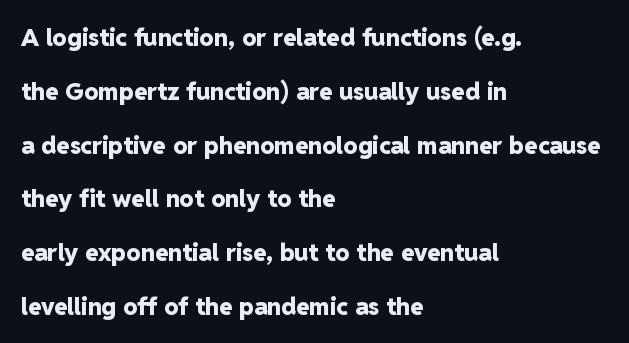
Q: Is the text bold? A: Yes.
Q: Is the text italic (slanted)? A: No, it is upright.
Q: Is the text underlined? A: No.
Q: How is the paragraph aligned? A: Left-aligned.
Q: Is the spacing between letters normal or unusually wide? A: Normal.
Q: Is the spacing between lines tight, normal or loose? A: Loose.
